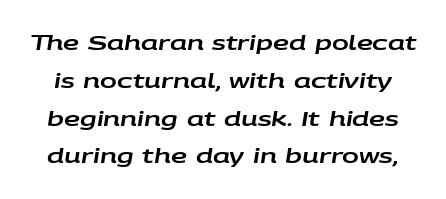
{"italic": "yes", "lean": "right", "slant_degrees": 9, "underline": "no", "line_spacing_ratio": 1.89, "letter_spacing": "normal", "letter_spacing_em": 0.0, "glyph_px": 20}
